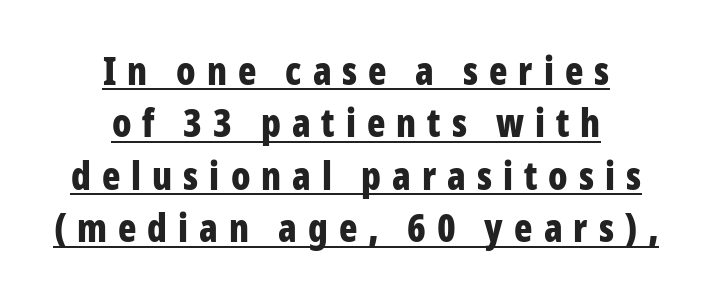
The image shows 38 px bold, condensed sans-serif type, upright; set centered, normal line spacing (1.38x), unusually wide letter spacing (+0.29 em), underlined; low stroke contrast and a medium x-height.
